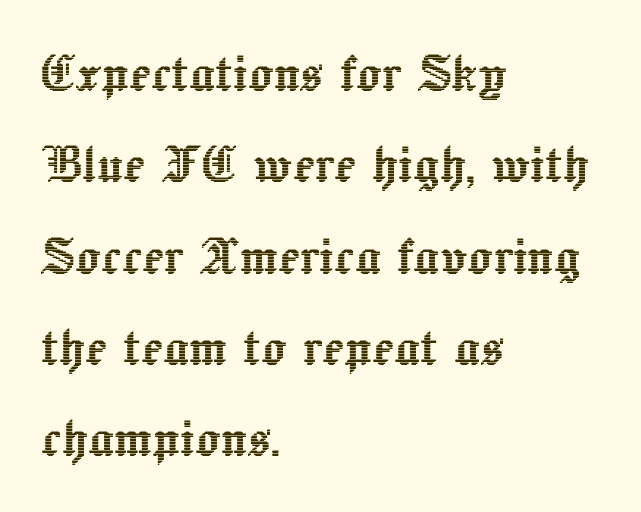
The image shows 63 px text type, upright; set left-aligned, normal line spacing (1.45x), normal letter spacing, not underlined; a medium x-height.
